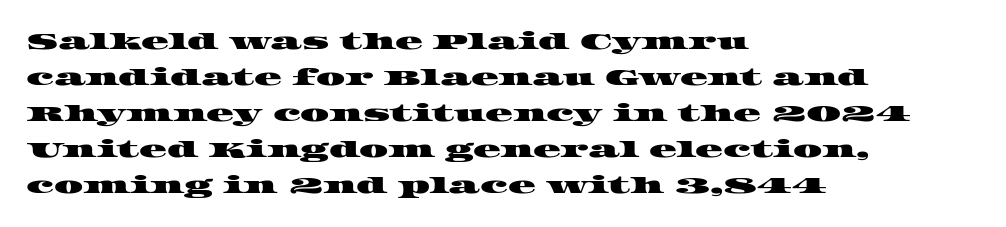
Q: Is the text underlined? A: No.
Q: How is the paragraph aligned? A: Left-aligned.
Q: Is the spacing between letters normal or unusually wide? A: Normal.
Q: Is the spacing between lines tight, normal or loose? A: Normal.
